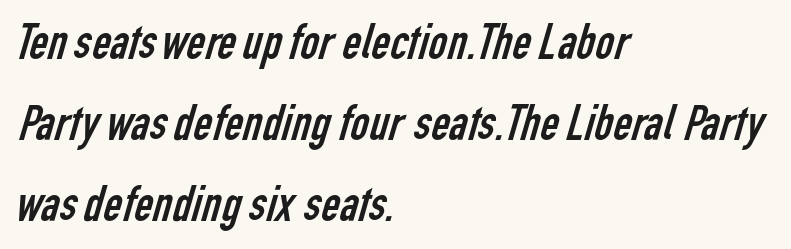
Short and long lines alike share a common starting point at left. Does the leading feel generous? No, just average. Serif or sans? Sans — the stroke terminals are bare. Compared with typical body copy, the letter spacing here is the same. Note the varied advance widths — an 'i' is clearly narrower than an 'm'.
